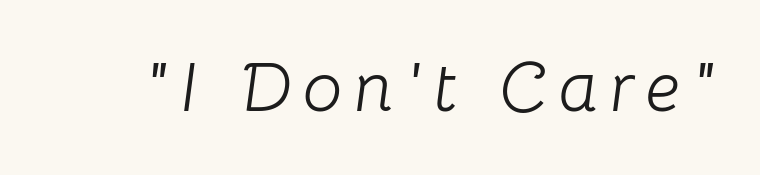
The image shows 70 px light type, italic (leaning right); set not underlined; low stroke contrast and a medium x-height.
